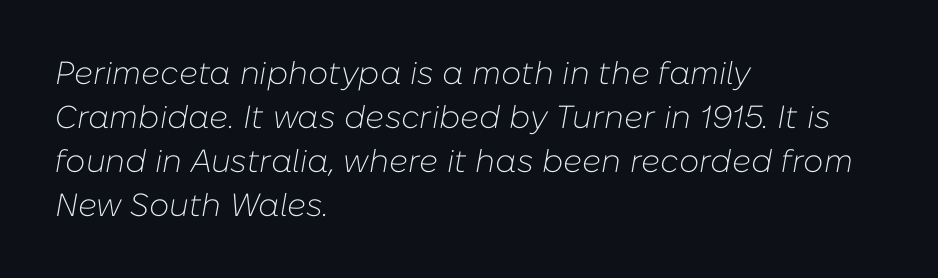
Q: Is the text bold? A: No.
Q: Is the text italic (slanted)? A: Yes, it leans right by about 10 degrees.
Q: Is the text underlined? A: No.
Q: How is the paragraph aligned? A: Left-aligned.
Q: Is the spacing between letters normal or unusually wide? A: Normal.
Q: Is the spacing between lines tight, normal or loose? A: Normal.
Q: Width (condensed, normal, or wide)? A: Normal.
Q: Stroke contrast? A: Low.
Q: x-height? A: Medium.
Q: Monospaced? A: No.
